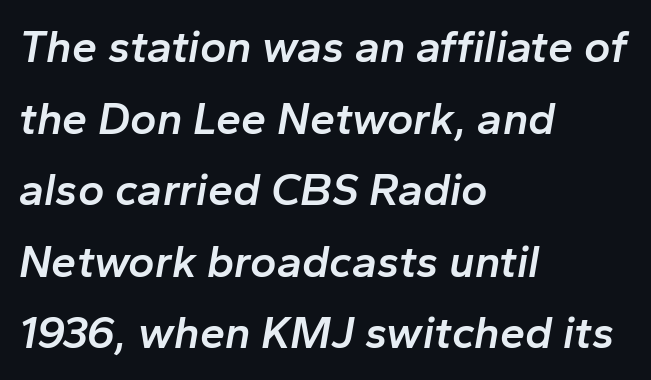
The image shows 45 px semibold type, italic (leaning right); set left-aligned, normal line spacing (1.59x), normal letter spacing, not underlined; low stroke contrast and a medium x-height.
